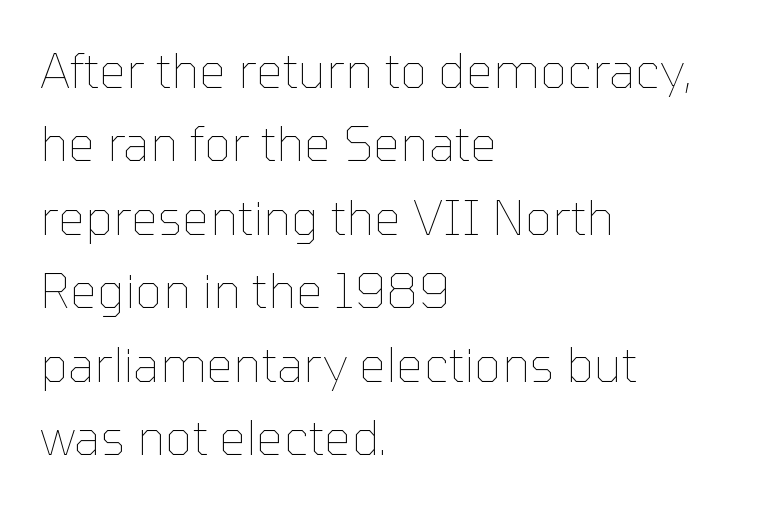
Nothing unusual about the tracking: characters are spaced as the font intends. In terms of posture, this sample is upright. Weight: not bold — regular or lighter. The lines sit at an ordinary, default distance from one another. The space directly below the letters is spotless.
